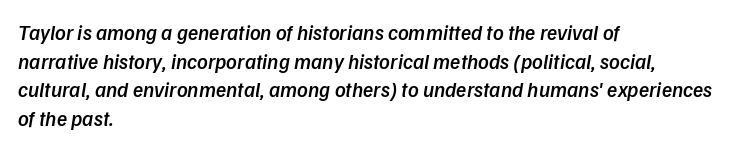
Tall strokes in this sample are angled rather than plumb. Line starts are locked; line ends wander. The designer left line spacing at the default. Between one letter and the next there's only the usual sliver of space.
